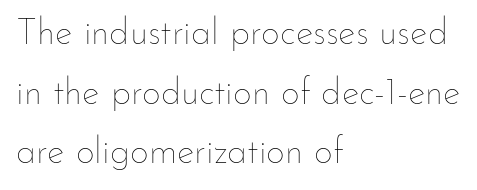
The image shows 37 px thin type, upright; set left-aligned, normal line spacing (1.61x), normal letter spacing, not underlined; low stroke contrast and a small x-height.
